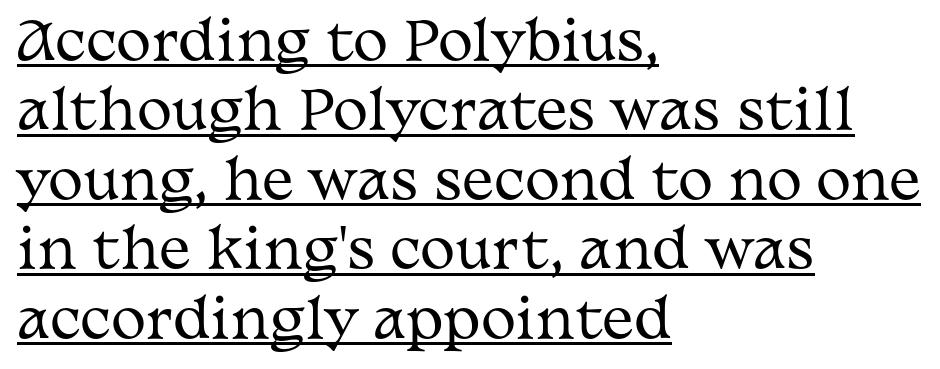
{"serif": "yes", "italic": "no", "bold": "no", "weight": "regular", "width": "wide", "stroke_contrast": "medium", "x_height": "medium", "monospaced": "no", "underline": "yes", "align": "left", "line_spacing": "normal", "line_spacing_ratio": 1.31, "letter_spacing": "normal", "letter_spacing_em": 0.0, "glyph_px": 53}
